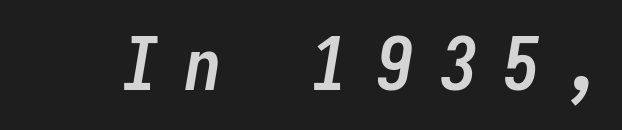
Q: Is the text bold? A: Yes.
Q: Is the text italic (slanted)? A: Yes, it leans right by about 9 degrees.
Q: Is the text underlined? A: No.
Q: Is the spacing between letters normal or unusually wide? A: Unusually wide.
Q: Width (condensed, normal, or wide)? A: Condensed.
Q: Stroke contrast? A: Low.
Q: x-height? A: Medium.
Q: Monospaced? A: Yes.
